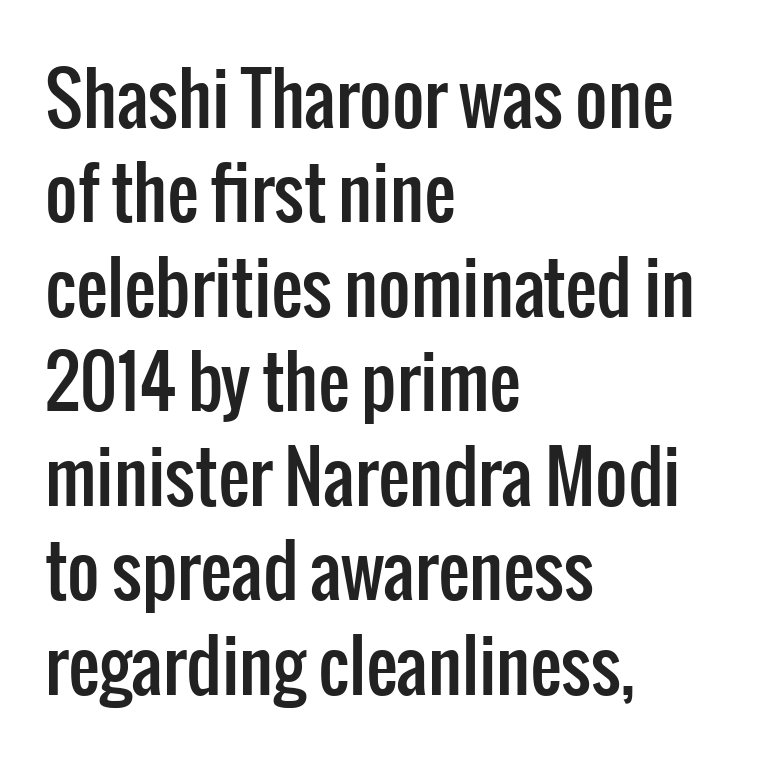
Quick note: underline off. The ragged edge is on the right, which tells us the setting is flush left. Line spacing here is normal. This is the regular roman posture of the typeface.
